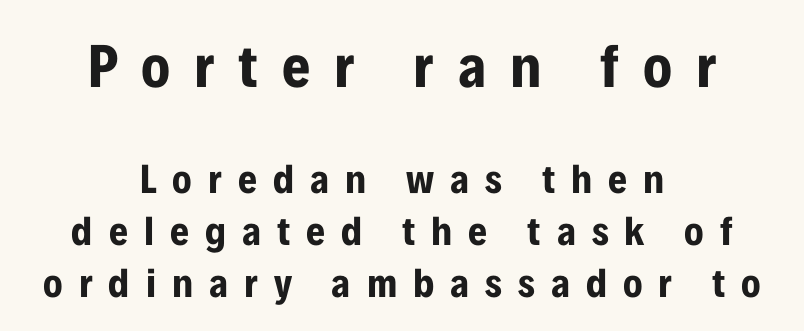
The image shows 61 px bold, condensed sans-serif type, upright; set centered, normal line spacing (1.27x), unusually wide letter spacing (+0.39 em), not underlined; the first (top) block is 1.49x larger; low stroke contrast and a medium x-height.
